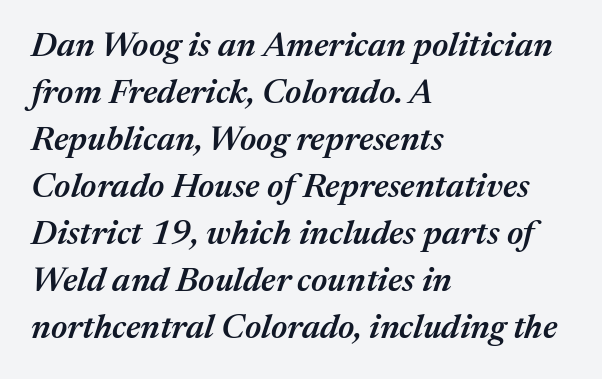
The image shows 34 px semibold type, italic (leaning right); set left-aligned, normal line spacing (1.38x), normal letter spacing, not underlined; medium stroke contrast and a medium x-height.
